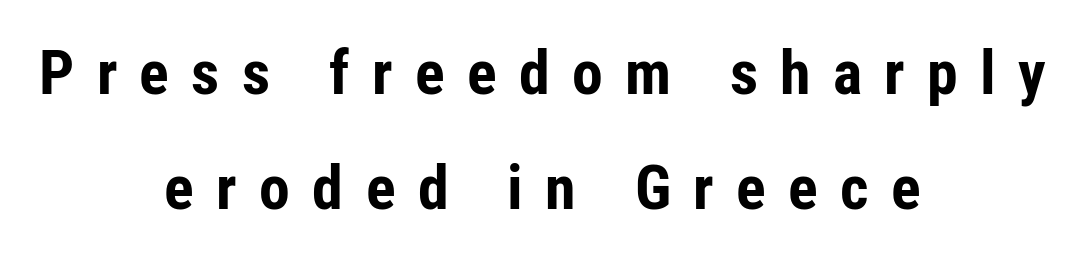
{"serif": "no", "italic": "no", "bold": "yes", "weight": "bold", "width": "condensed", "stroke_contrast": "low", "x_height": "medium", "monospaced": "no", "underline": "no", "align": "center", "line_spacing_ratio": 1.86, "letter_spacing": "wide", "letter_spacing_em": 0.36, "glyph_px": 62}
